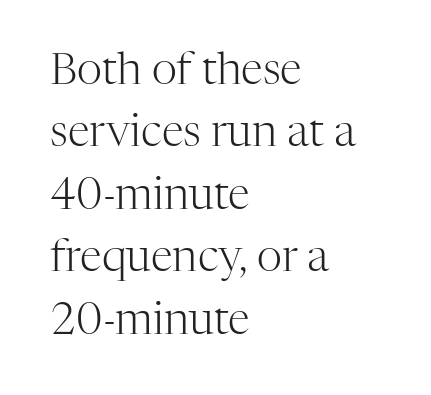
The image shows 44 px light serif type, upright; set left-aligned, normal line spacing (1.42x), normal letter spacing, not underlined; high stroke contrast and a medium x-height.
